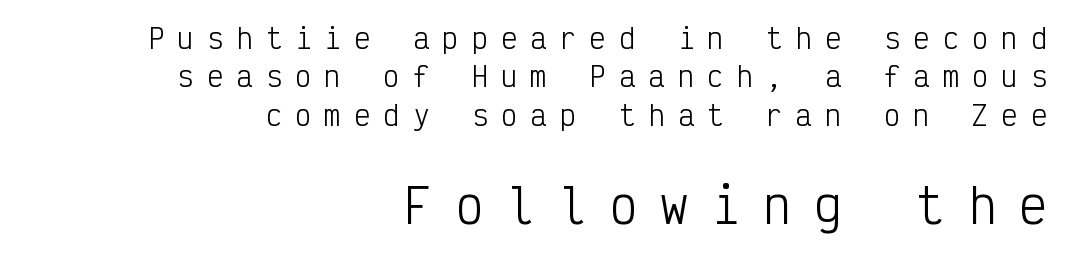
{"serif": "no", "italic": "no", "bold": "no", "weight": "light", "width": "condensed", "stroke_contrast": "low", "x_height": "medium", "monospaced": "yes", "underline": "no", "align": "right", "line_spacing": "normal", "line_spacing_ratio": 1.42, "letter_spacing": "wide", "letter_spacing_em": 0.49, "larger_block": "second", "size_ratio": 1.74, "glyph_px": 47}
